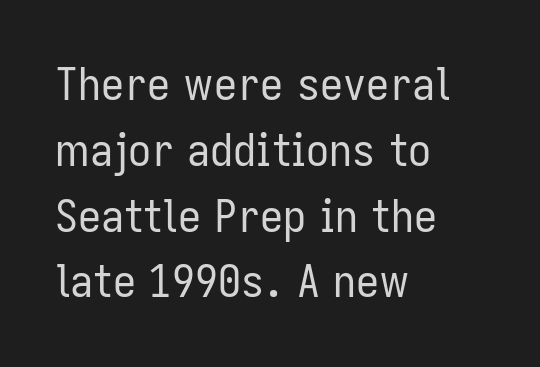
Q: Is the text bold? A: No.
Q: Is the text italic (slanted)? A: No, it is upright.
Q: Is the typeface a serif or a sans-serif typeface? A: Sans-serif.
Q: Is the text underlined? A: No.
Q: How is the paragraph aligned? A: Left-aligned.
Q: Is the spacing between letters normal or unusually wide? A: Normal.
Q: Is the spacing between lines tight, normal or loose? A: Normal.
Q: Width (condensed, normal, or wide)? A: Condensed.
Q: Stroke contrast? A: Low.
Q: x-height? A: Medium.
Q: Monospaced? A: No.
